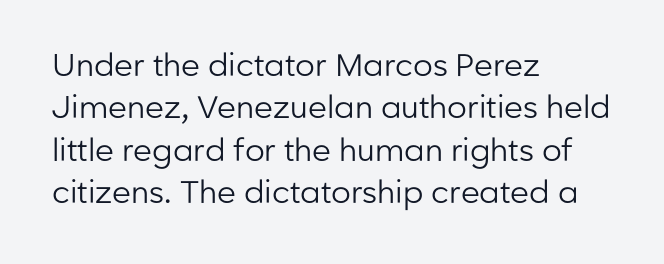
{"serif": "no", "italic": "no", "bold": "no", "weight": "regular", "width": "normal", "stroke_contrast": "low", "x_height": "medium", "monospaced": "no", "underline": "no", "align": "left", "line_spacing": "normal", "line_spacing_ratio": 1.37, "letter_spacing": "normal", "letter_spacing_em": 0.0, "glyph_px": 31}
